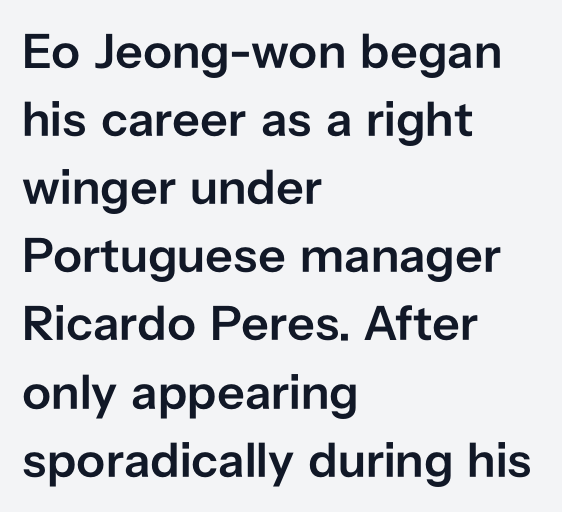
{"serif": "no", "italic": "no", "bold": "semi", "weight": "semibold", "width": "normal", "stroke_contrast": "low", "x_height": "medium", "monospaced": "no", "underline": "no", "align": "left", "line_spacing": "normal", "line_spacing_ratio": 1.39, "letter_spacing": "normal", "letter_spacing_em": 0.0, "glyph_px": 49}
